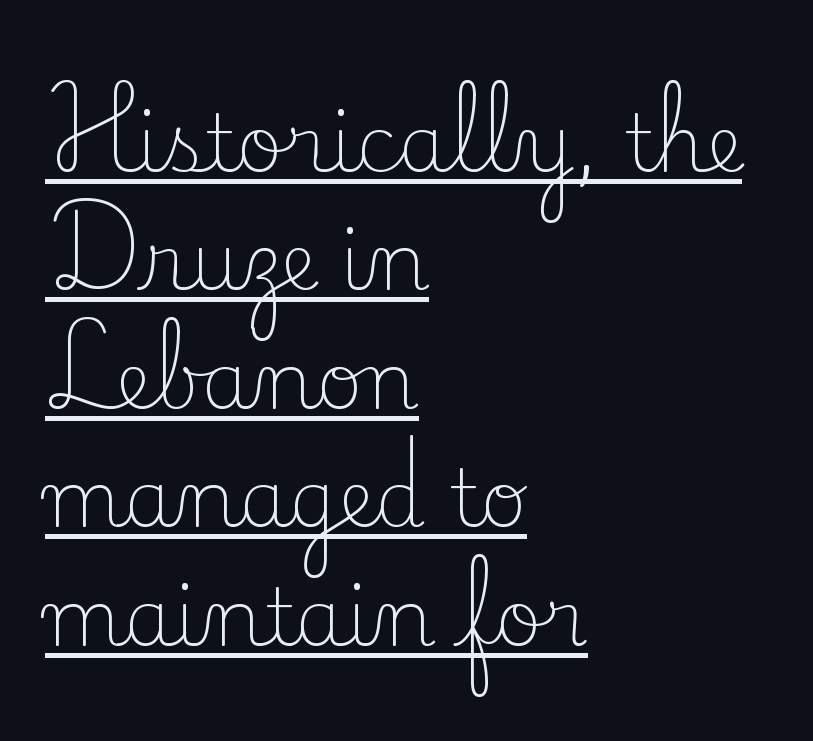
The image shows 79 px light serif type, upright; set left-aligned, normal line spacing (1.5x), normal letter spacing, underlined; low stroke contrast and a small x-height.
